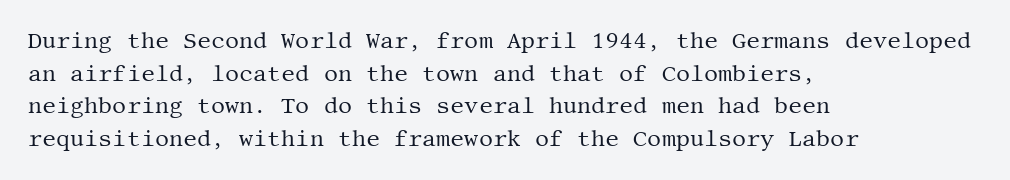
{"italic": "no", "bold": "no", "underline": "no", "align": "left", "line_spacing": "normal", "line_spacing_ratio": 1.48, "letter_spacing": "normal", "letter_spacing_em": 0.0, "glyph_px": 22}
